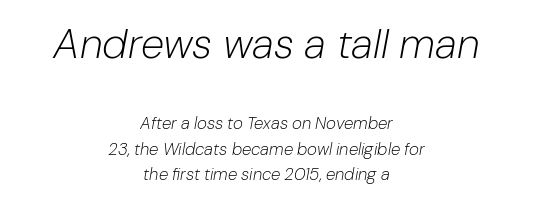
{"italic": "yes", "lean": "right", "slant_degrees": 10, "bold": "no", "weight": "light", "width": "normal", "stroke_contrast": "low", "x_height": "medium", "monospaced": "no", "underline": "no", "align": "center", "line_spacing": "normal", "line_spacing_ratio": 1.49, "letter_spacing": "normal", "letter_spacing_em": 0.0, "larger_block": "first", "size_ratio": 2.47, "glyph_px": 42}
